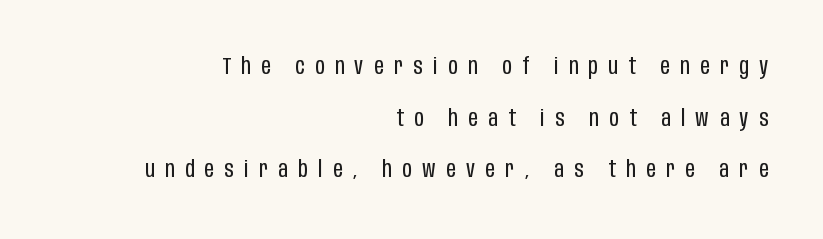
The image shows 23 px text type, upright; set right-aligned, loose line spacing (2.24x), unusually wide letter spacing (+0.46 em), not underlined.
